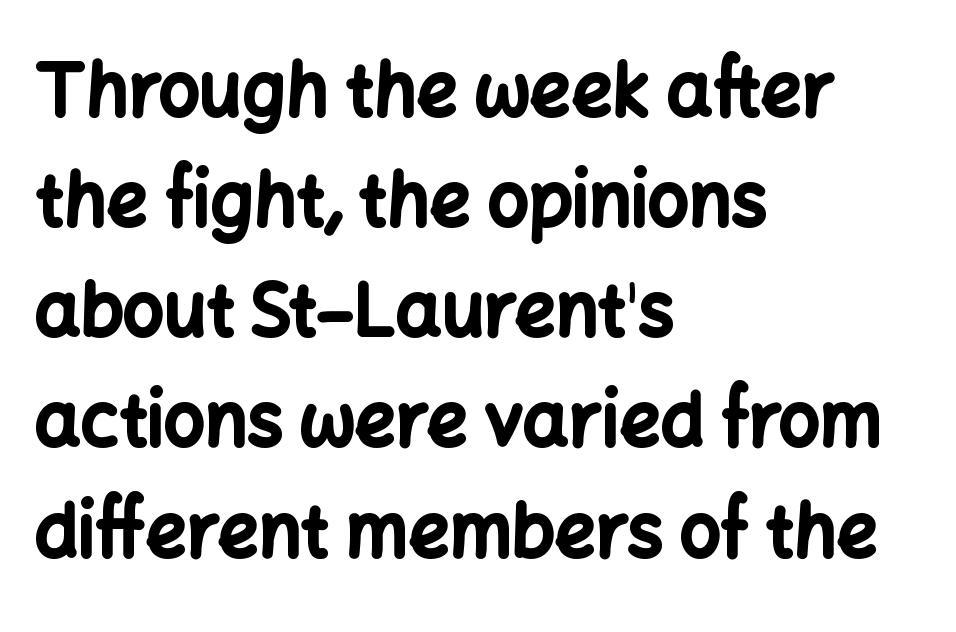
{"serif": "no", "italic": "no", "bold": "yes", "weight": "bold", "width": "normal", "stroke_contrast": "low", "x_height": "medium", "monospaced": "no", "underline": "no", "align": "left", "line_spacing": "normal", "line_spacing_ratio": 1.53, "letter_spacing": "normal", "letter_spacing_em": 0.0, "glyph_px": 72}
